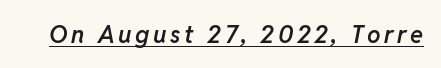
The image shows 24 px text type, italic (leaning right); set underlined.
